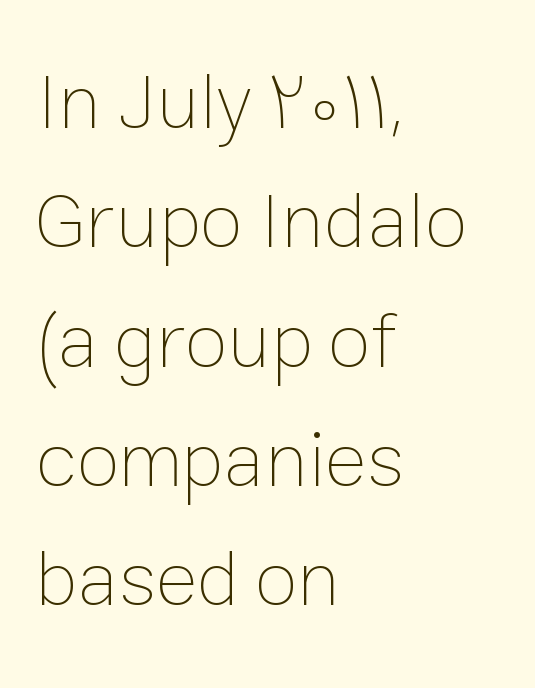
Q: Is the text bold? A: No.
Q: Is the text italic (slanted)? A: No, it is upright.
Q: Is the text underlined? A: No.
Q: How is the paragraph aligned? A: Left-aligned.
Q: Is the spacing between letters normal or unusually wide? A: Normal.
Q: Is the spacing between lines tight, normal or loose? A: Normal.
Q: Width (condensed, normal, or wide)? A: Normal.
Q: Stroke contrast? A: Low.
Q: x-height? A: Medium.
Q: Monospaced? A: No.
